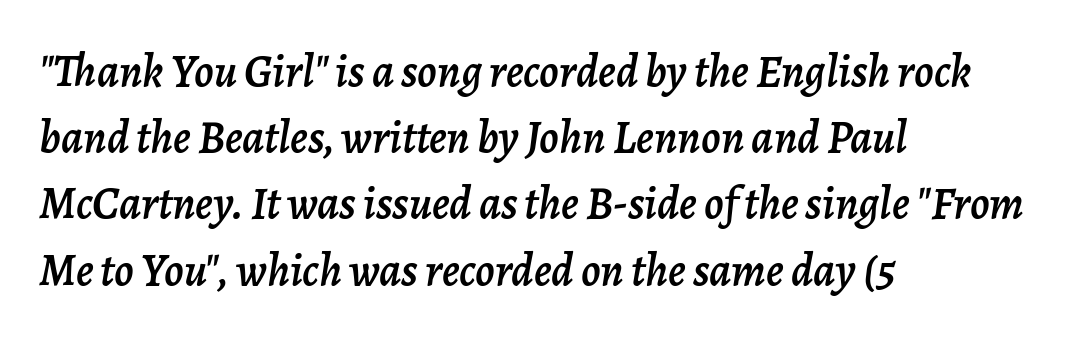
{"italic": "yes", "lean": "right", "slant_degrees": 7, "width": "normal", "stroke_contrast": "low", "x_height": "medium", "monospaced": "no", "underline": "no", "align": "left", "line_spacing": "normal", "line_spacing_ratio": 1.44, "letter_spacing": "normal", "letter_spacing_em": 0.0, "glyph_px": 46}
